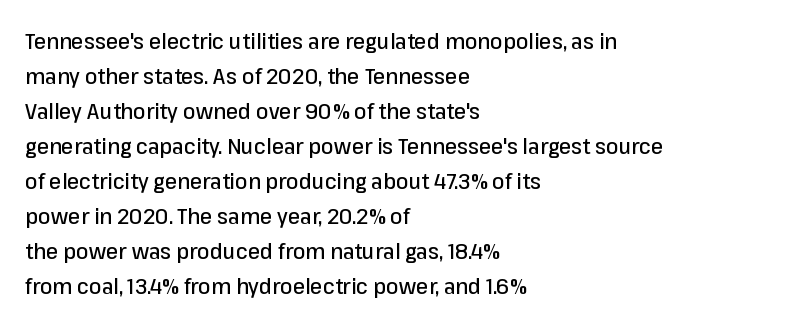
Q: Is the text italic (slanted)? A: No, it is upright.
Q: Is the text underlined? A: No.
Q: How is the paragraph aligned? A: Left-aligned.
Q: Is the spacing between letters normal or unusually wide? A: Normal.
Q: Is the spacing between lines tight, normal or loose? A: Normal.
